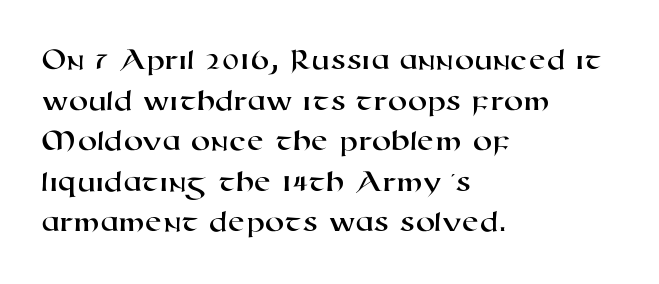
The image shows 31 px wide sans-serif type; set left-aligned, normal line spacing (1.31x), normal letter spacing, not underlined; high stroke contrast and a medium x-height.
